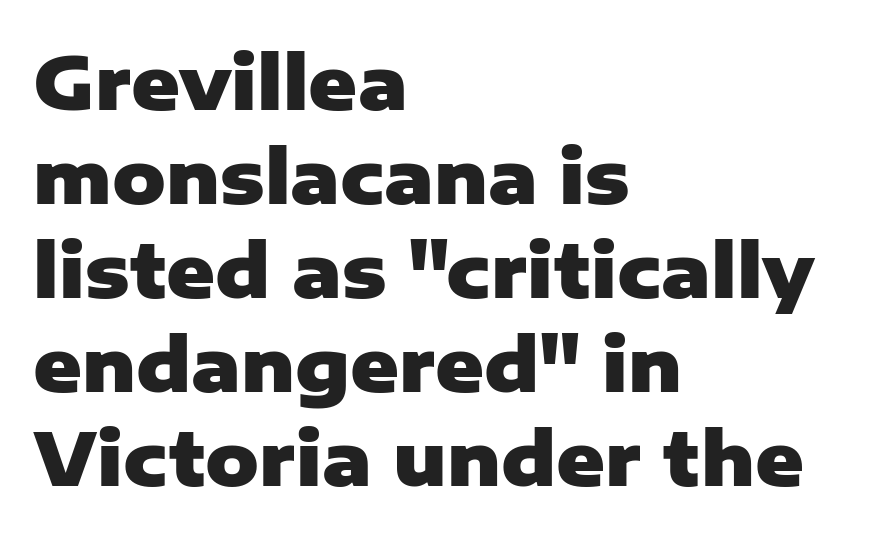
{"serif": "no", "italic": "no", "bold": "yes", "weight": "heavy", "width": "normal", "stroke_contrast": "low", "x_height": "medium", "monospaced": "no", "underline": "no", "align": "left", "line_spacing": "normal", "line_spacing_ratio": 1.27, "letter_spacing": "normal", "letter_spacing_em": 0.0, "glyph_px": 74}
